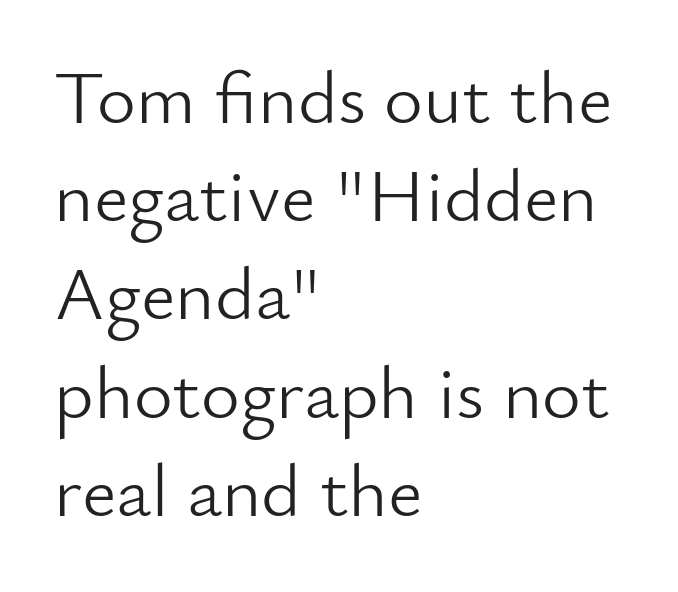
Q: Is the text bold? A: No.
Q: Is the text italic (slanted)? A: No, it is upright.
Q: Is the typeface a serif or a sans-serif typeface? A: Sans-serif.
Q: Is the text underlined? A: No.
Q: How is the paragraph aligned? A: Left-aligned.
Q: Is the spacing between letters normal or unusually wide? A: Normal.
Q: Is the spacing between lines tight, normal or loose? A: Normal.
Q: Width (condensed, normal, or wide)? A: Normal.
Q: Stroke contrast? A: Low.
Q: x-height? A: Small.
Q: Monospaced? A: No.
